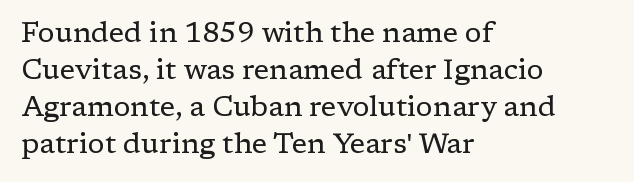
The image shows 28 px regular-weight serif type, upright; set left-aligned, normal line spacing (1.32x), normal letter spacing, not underlined; low stroke contrast and a medium x-height.
